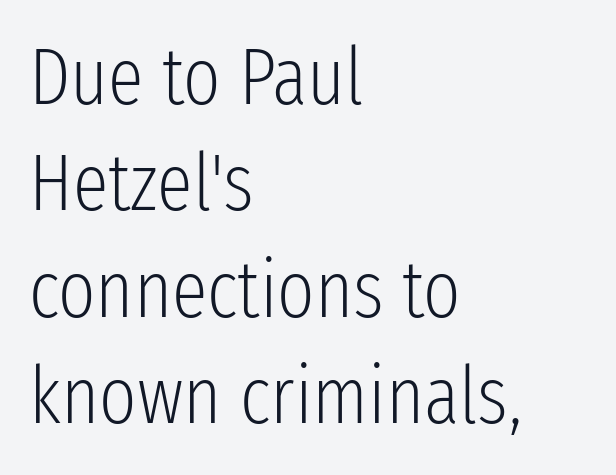
The image shows 80 px light, condensed sans-serif type, upright; set left-aligned, normal line spacing (1.33x), normal letter spacing, not underlined; low stroke contrast and a medium x-height.
